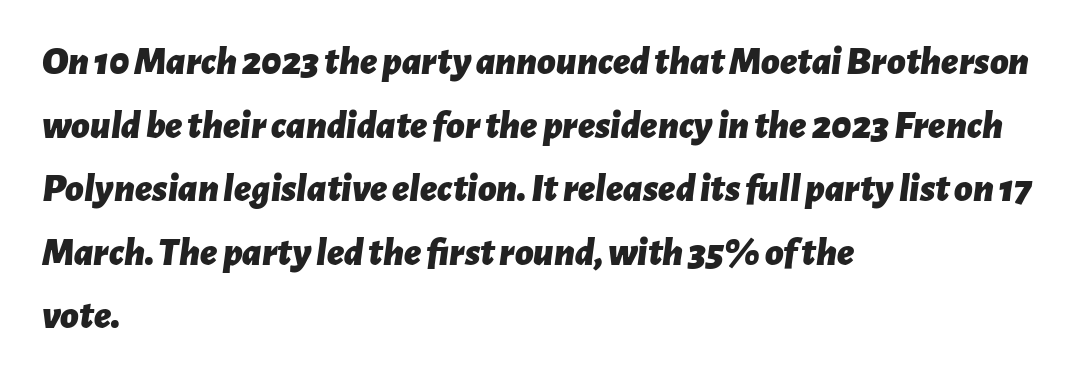
The image shows 40 px bold type, italic (leaning right); set left-aligned, normal line spacing (1.59x), normal letter spacing, not underlined; low stroke contrast and a medium x-height.
